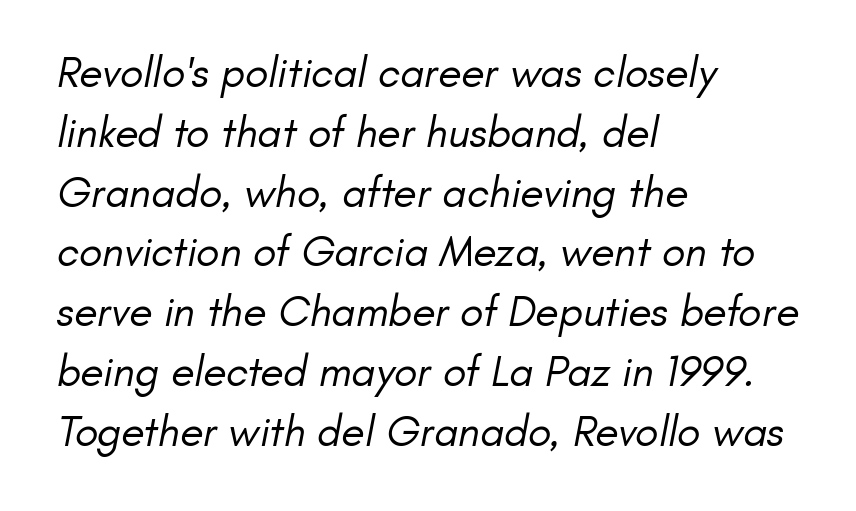
Q: Is the text bold? A: No.
Q: Is the typeface a serif or a sans-serif typeface? A: Sans-serif.
Q: Is the text underlined? A: No.
Q: How is the paragraph aligned? A: Left-aligned.
Q: Is the spacing between letters normal or unusually wide? A: Normal.
Q: Is the spacing between lines tight, normal or loose? A: Normal.
Q: Width (condensed, normal, or wide)? A: Normal.
Q: Stroke contrast? A: Low.
Q: x-height? A: Small.
Q: Monospaced? A: No.
